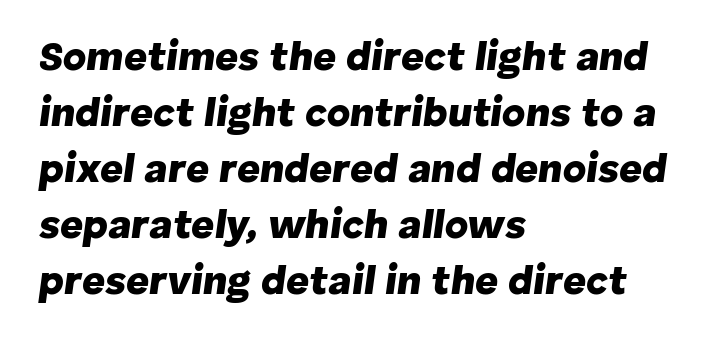
The image shows 40 px heavy type, italic (leaning right); set left-aligned, normal line spacing (1.4x), normal letter spacing, not underlined; low stroke contrast and a medium x-height.
